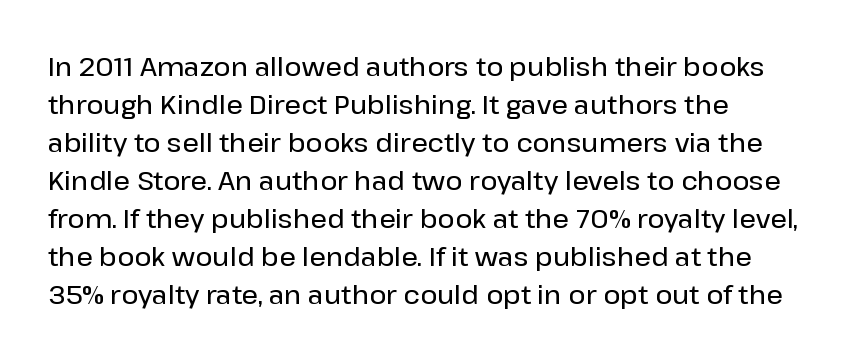
Q: Is the text italic (slanted)? A: No, it is upright.
Q: Is the text underlined? A: No.
Q: How is the paragraph aligned? A: Left-aligned.
Q: Is the spacing between letters normal or unusually wide? A: Normal.
Q: Is the spacing between lines tight, normal or loose? A: Normal.
